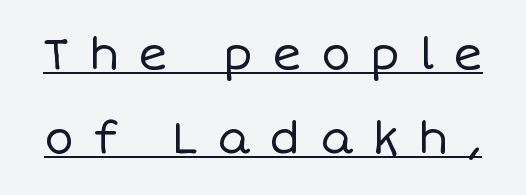
Q: Is the text bold? A: No.
Q: Is the text italic (slanted)? A: No, it is upright.
Q: Is the text underlined? A: Yes.
Q: Is the spacing between letters normal or unusually wide? A: Unusually wide.
Q: Is the spacing between lines tight, normal or loose? A: Loose.
Q: Width (condensed, normal, or wide)? A: Normal.
Q: Stroke contrast? A: Low.
Q: x-height? A: Large.
Q: Monospaced? A: No.
